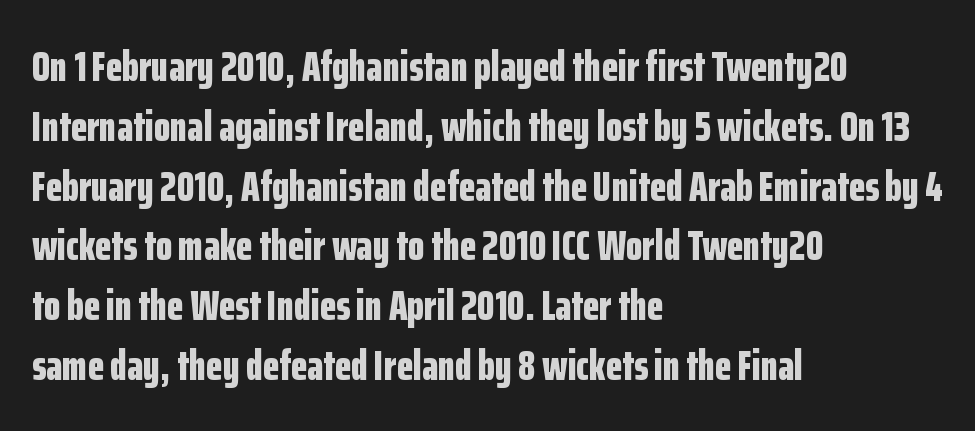
{"serif": "no", "italic": "no", "bold": "yes", "weight": "bold", "width": "condensed", "stroke_contrast": "low", "x_height": "medium", "monospaced": "no", "underline": "no", "align": "left", "line_spacing": "normal", "line_spacing_ratio": 1.39, "letter_spacing": "normal", "letter_spacing_em": 0.0, "glyph_px": 43}
